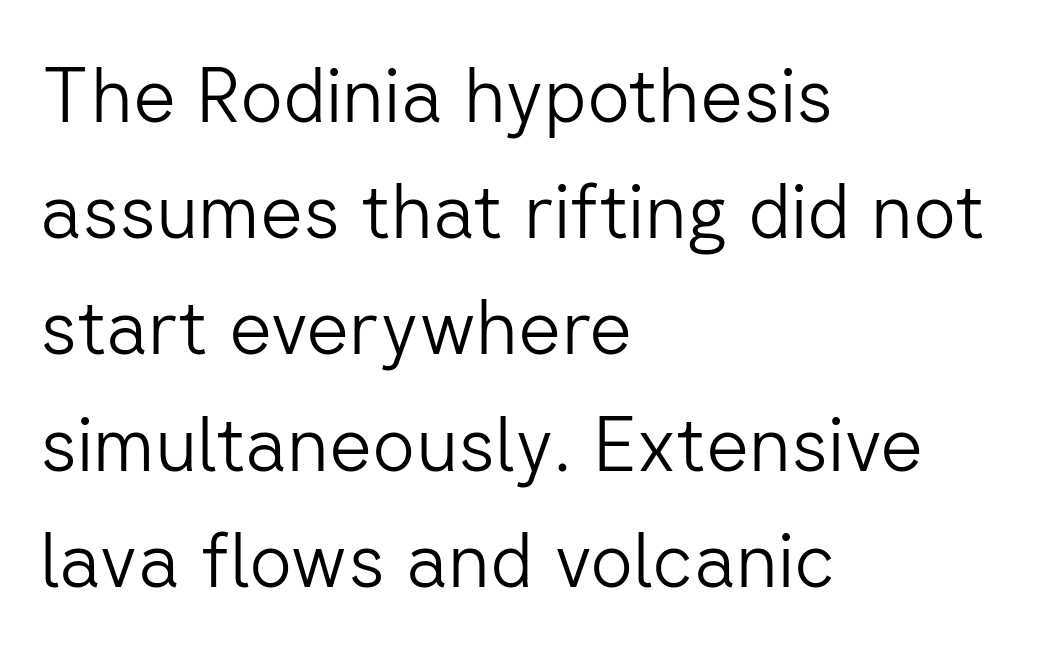
The image shows 75 px light sans-serif type, upright; set left-aligned, normal line spacing (1.55x), normal letter spacing, not underlined; low stroke contrast and a medium x-height.
